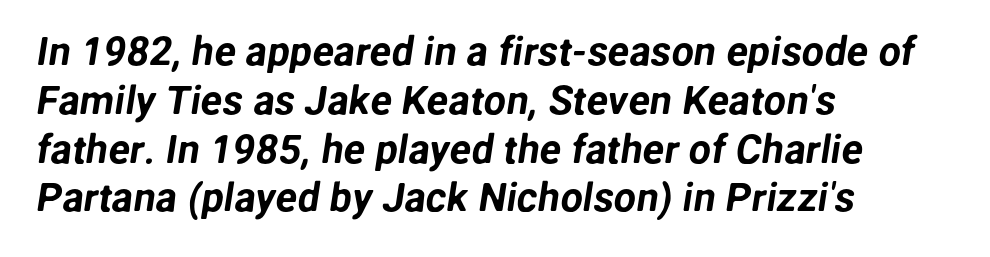
The passage shown is not underscored anywhere. What stands out about the letter spacing? Nothing — it is the standard amount. Leftover space on each line is placed entirely after the last word. Note: no serifs on the glyphs.
